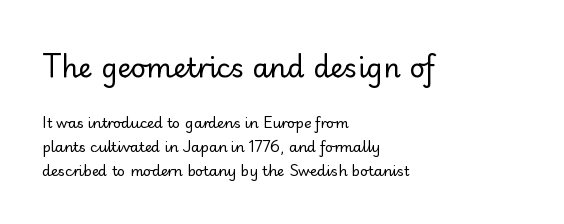
{"italic": "no", "bold": "no", "underline": "no", "align": "left", "line_spacing_ratio": 1.71, "letter_spacing": "normal", "letter_spacing_em": 0.0, "larger_block": "first", "size_ratio": 1.93, "glyph_px": 27}
